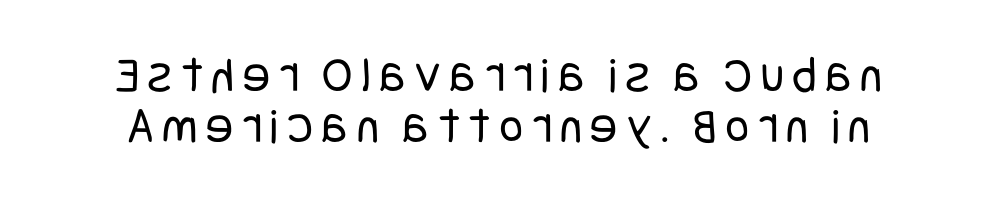
Q: Is the text bold? A: No.
Q: Is the text italic (slanted)? A: No, it is upright.
Q: Is the typeface a serif or a sans-serif typeface? A: Sans-serif.
Q: Is the text underlined? A: No.
Q: Is the spacing between lines tight, normal or loose? A: Tight.
Q: Width (condensed, normal, or wide)? A: Condensed.
Q: Stroke contrast? A: Low.
Q: x-height? A: Large.
